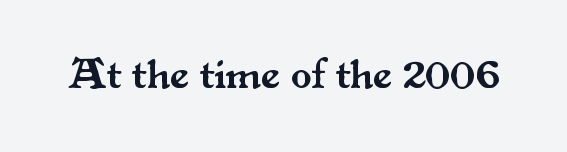
The image shows 42 px serif type, upright; set normal letter spacing, not underlined; medium stroke contrast and a small x-height.
